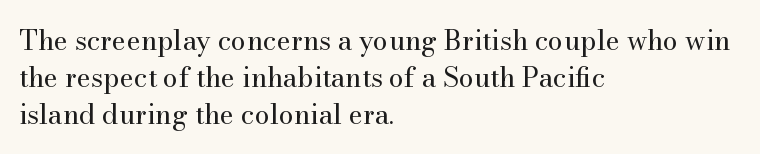
The image shows 27 px text type, upright; set left-aligned, normal line spacing (1.37x), normal letter spacing, not underlined.
